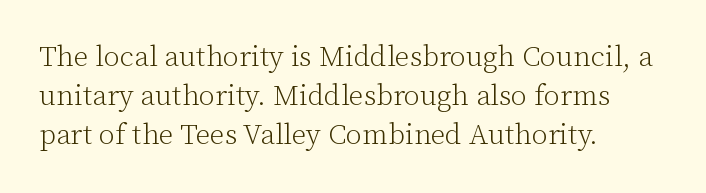
The image shows 29 px light serif type, upright; set left-aligned, normal line spacing (1.34x), normal letter spacing, not underlined; low stroke contrast and a medium x-height.
